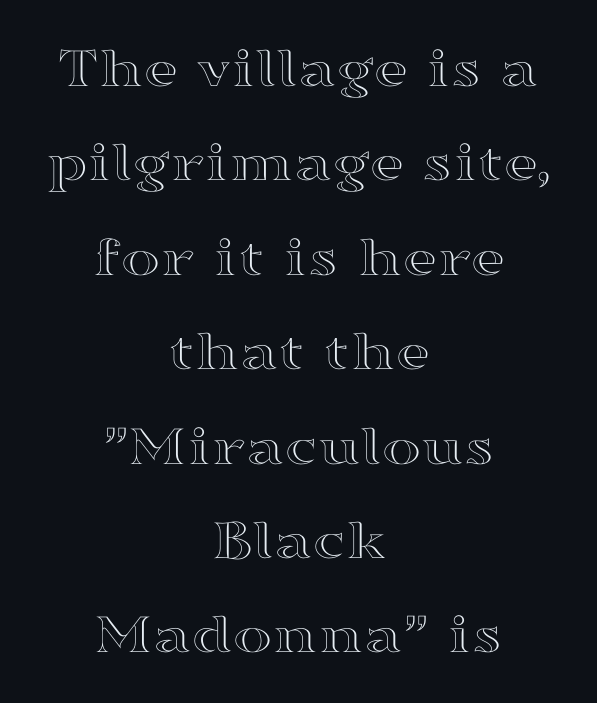
The image shows 59 px wide type, upright; set centered, normal line spacing (1.6x), normal letter spacing, not underlined; a medium x-height.
